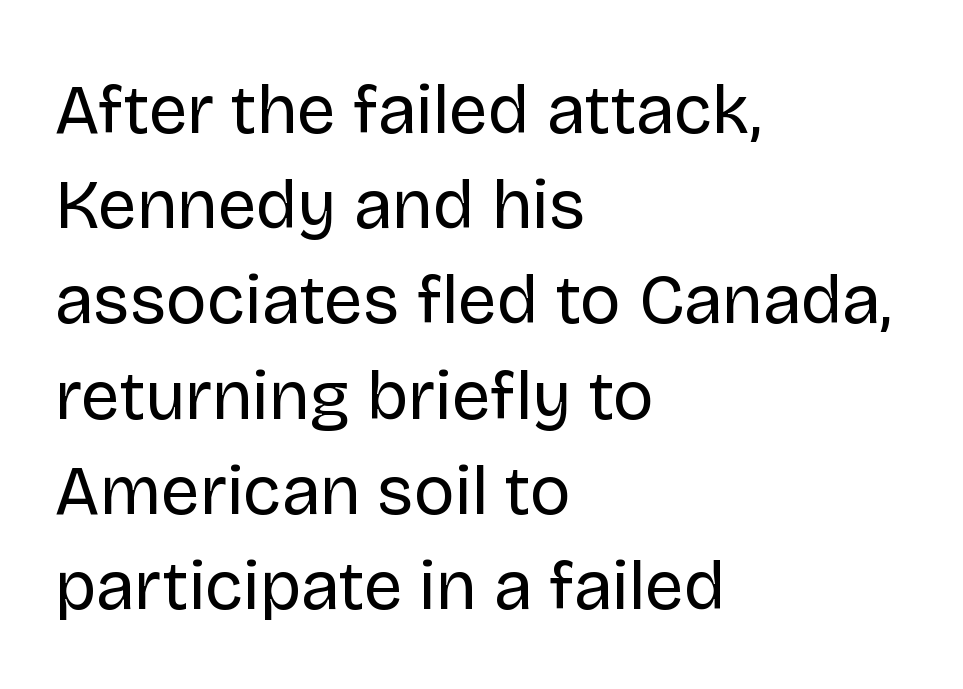
Between one letter and the next there's only the usual sliver of space. This rendering employs a face without finishing strokes, i.e., a sans-serif. This sample has the flowing, uneven cadence of proportional lettering. Anything drawn beneath the words? Only blank space. Is the type heavy? It reads as light-to-regular instead. Characters remain perfectly vertical along every line.
